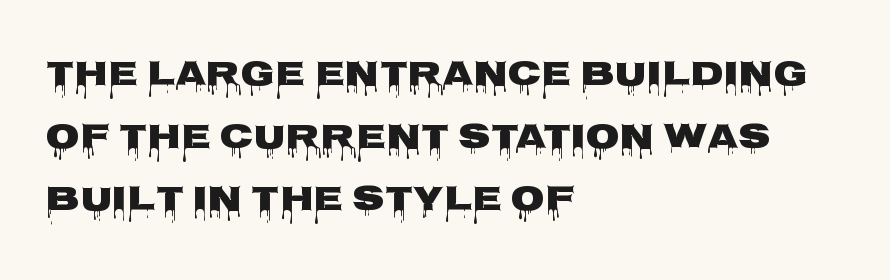
The image shows 35 px wide sans-serif type, upright; set left-aligned, line spacing 1.79x, normal letter spacing, not underlined; low stroke contrast and a large x-height.
